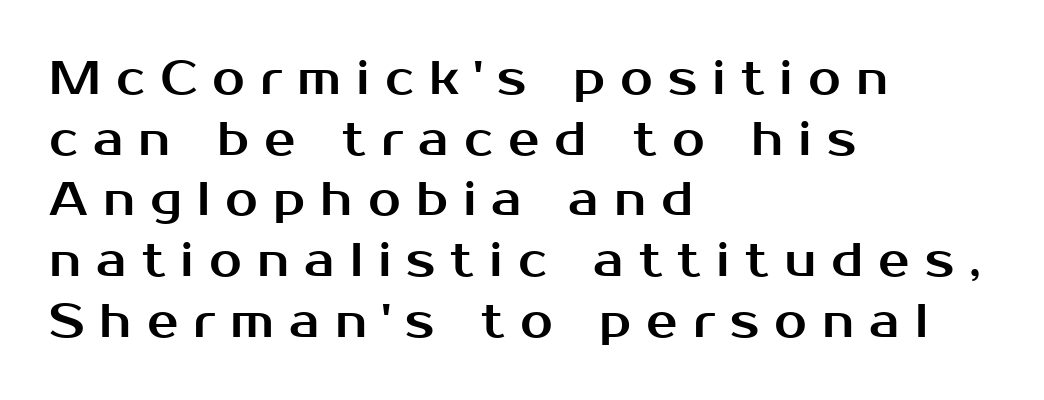
Q: Is the text italic (slanted)? A: No, it is upright.
Q: Is the typeface a serif or a sans-serif typeface? A: Sans-serif.
Q: Is the text underlined? A: No.
Q: How is the paragraph aligned? A: Left-aligned.
Q: Is the spacing between letters normal or unusually wide? A: Unusually wide.
Q: Is the spacing between lines tight, normal or loose? A: Normal.
Q: Width (condensed, normal, or wide)? A: Normal.
Q: Stroke contrast? A: Medium.
Q: x-height? A: Medium.
Q: Monospaced? A: No.
